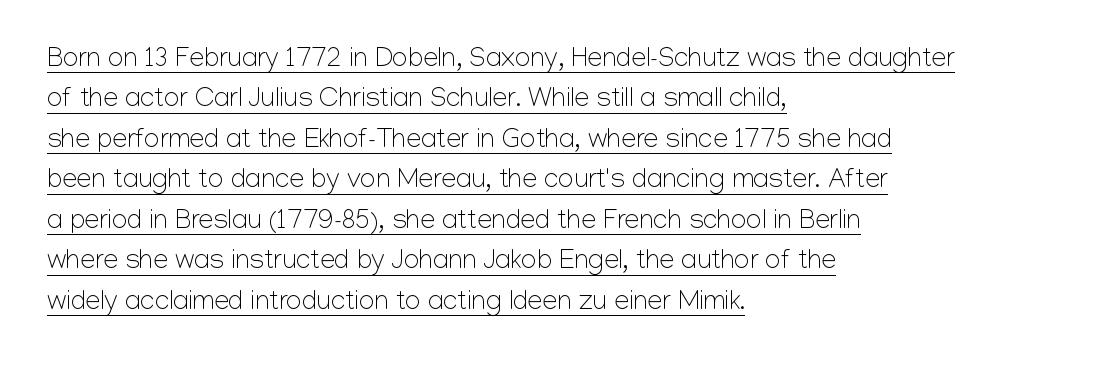
{"italic": "no", "bold": "no", "underline": "yes", "align": "left", "line_spacing": "normal", "line_spacing_ratio": 1.5, "letter_spacing": "normal", "letter_spacing_em": 0.0, "glyph_px": 27}
